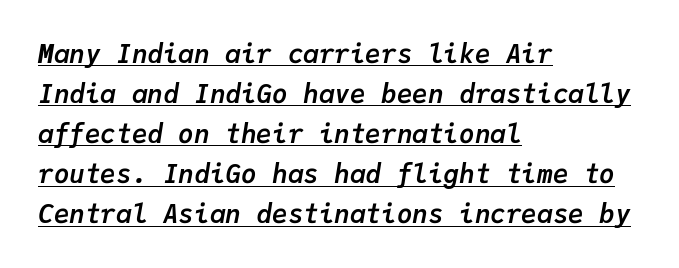
{"italic": "yes", "lean": "right", "slant_degrees": 9, "bold": "yes", "underline": "yes", "align": "left", "line_spacing": "normal", "line_spacing_ratio": 1.54, "letter_spacing": "normal", "letter_spacing_em": 0.0, "glyph_px": 26}
